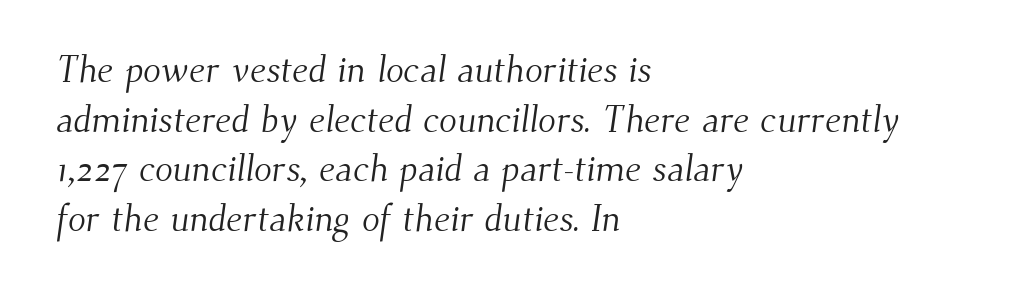
Q: Is the text bold? A: No.
Q: Is the typeface a serif or a sans-serif typeface? A: Serif.
Q: Is the text underlined? A: No.
Q: How is the paragraph aligned? A: Left-aligned.
Q: Is the spacing between letters normal or unusually wide? A: Normal.
Q: Is the spacing between lines tight, normal or loose? A: Normal.
Q: Width (condensed, normal, or wide)? A: Normal.
Q: Stroke contrast? A: Medium.
Q: x-height? A: Small.
Q: Monospaced? A: No.
